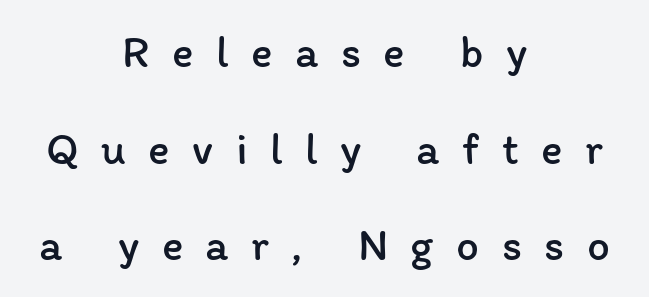
The image shows 45 px regular-weight type, upright; set centered, loose line spacing (2.15x), unusually wide letter spacing (+0.5 em), not underlined; low stroke contrast and a medium x-height.
